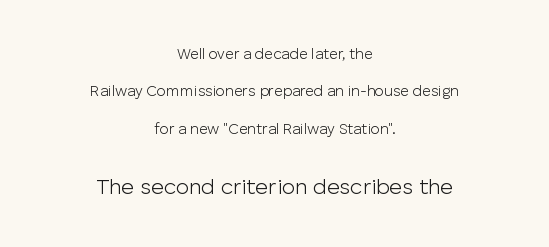
Q: Is the text bold? A: No.
Q: Is the text italic (slanted)? A: No, it is upright.
Q: Is the text underlined? A: No.
Q: How is the paragraph aligned? A: Centered.
Q: Is the spacing between letters normal or unusually wide? A: Normal.
Q: Is the spacing between lines tight, normal or loose? A: Loose.
Q: Which block of text is set in a larger size, the first (top) or the second (bottom)? A: The second (bottom) one.
